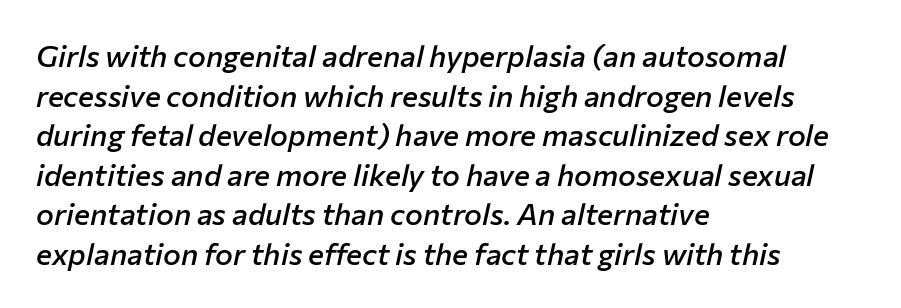
The image shows 30 px semibold type, italic (leaning right); set left-aligned, normal line spacing (1.32x), normal letter spacing, not underlined; low stroke contrast and a medium x-height.
